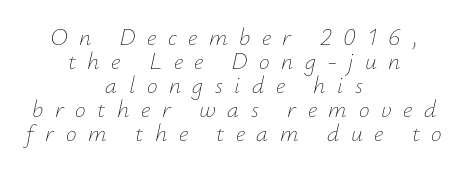
The image shows 24 px text type, italic (leaning right); set centered, tight line spacing (1.0x), unusually wide letter spacing (+0.48 em), not underlined.
